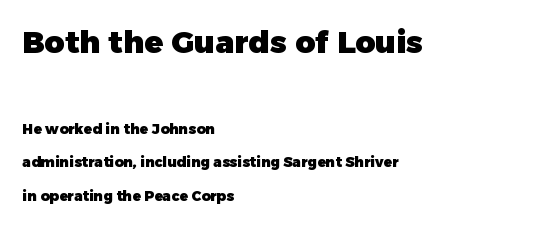
Q: Is the text bold? A: Yes.
Q: Is the text italic (slanted)? A: No, it is upright.
Q: Is the typeface a serif or a sans-serif typeface? A: Sans-serif.
Q: Is the text underlined? A: No.
Q: How is the paragraph aligned? A: Left-aligned.
Q: Is the spacing between letters normal or unusually wide? A: Normal.
Q: Is the spacing between lines tight, normal or loose? A: Loose.
Q: Which block of text is set in a larger size, the first (top) or the second (bottom)? A: The first (top) one.
Q: Width (condensed, normal, or wide)? A: Normal.
Q: Stroke contrast? A: Low.
Q: x-height? A: Medium.
Q: Monospaced? A: No.
